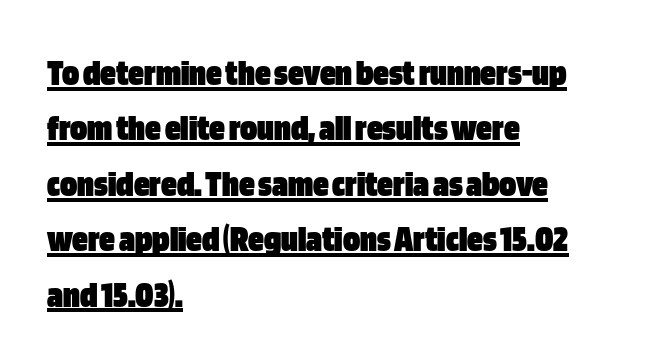
Q: Is the text bold? A: Yes.
Q: Is the text italic (slanted)? A: No, it is upright.
Q: Is the typeface a serif or a sans-serif typeface? A: Sans-serif.
Q: Is the text underlined? A: Yes.
Q: How is the paragraph aligned? A: Left-aligned.
Q: Is the spacing between letters normal or unusually wide? A: Normal.
Q: Is the spacing between lines tight, normal or loose? A: Normal.
Q: Width (condensed, normal, or wide)? A: Condensed.
Q: Stroke contrast? A: Low.
Q: x-height? A: Large.
Q: Monospaced? A: No.
